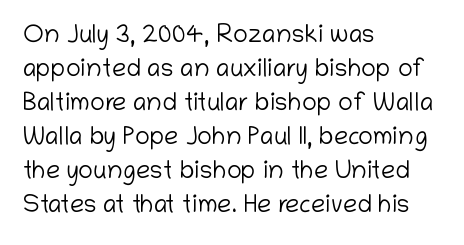
A normal amount of white space separates one row of letters from the next. Honestly, the letter spacing is just normal — you wouldn't notice it. The font's upright variant was chosen for this text. Is this a heavy cut? Hardly; it is regular or lighter. Caption: multi-line text, flush left, ragged right.
